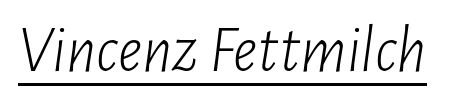
Q: Is the text bold? A: No.
Q: Is the text italic (slanted)? A: Yes, it leans right by about 7 degrees.
Q: Is the text underlined? A: Yes.
Q: Is the spacing between letters normal or unusually wide? A: Normal.
Q: Width (condensed, normal, or wide)? A: Condensed.
Q: Stroke contrast? A: Low.
Q: x-height? A: Medium.
Q: Monospaced? A: No.
